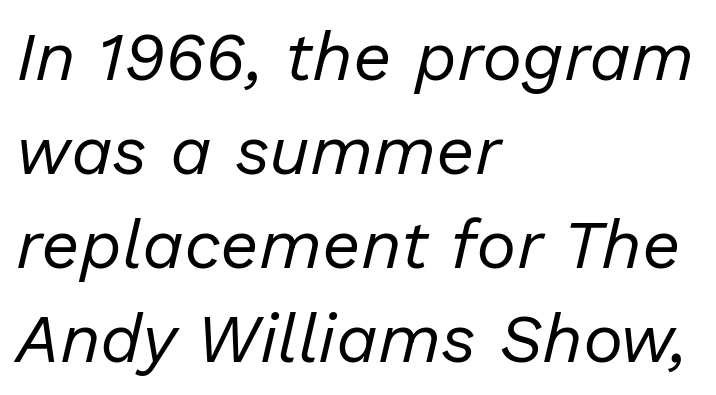
Lines of text with bare space underneath. Quick note: interline space is typical. Does extra space separate the letters? No, they use regular spacing. Which margin do the lines hug? The left one — the right edge is uneven.
